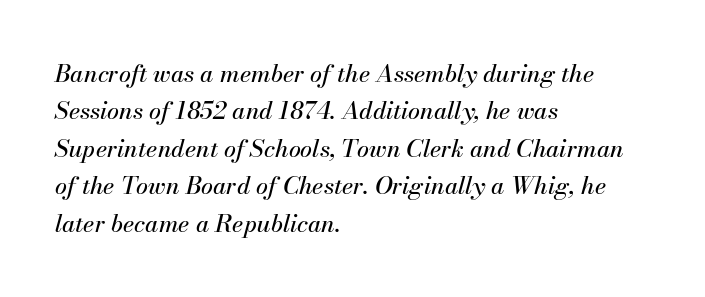
Q: Is the text italic (slanted)? A: Yes, it leans right by about 13 degrees.
Q: Is the text underlined? A: No.
Q: How is the paragraph aligned? A: Left-aligned.
Q: Is the spacing between letters normal or unusually wide? A: Normal.
Q: Is the spacing between lines tight, normal or loose? A: Normal.
